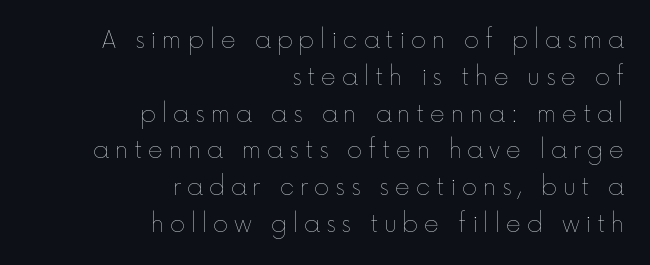
The image shows 23 px text type, upright; set right-aligned, normal line spacing (1.6x), unusually wide letter spacing (+0.25 em), not underlined.
